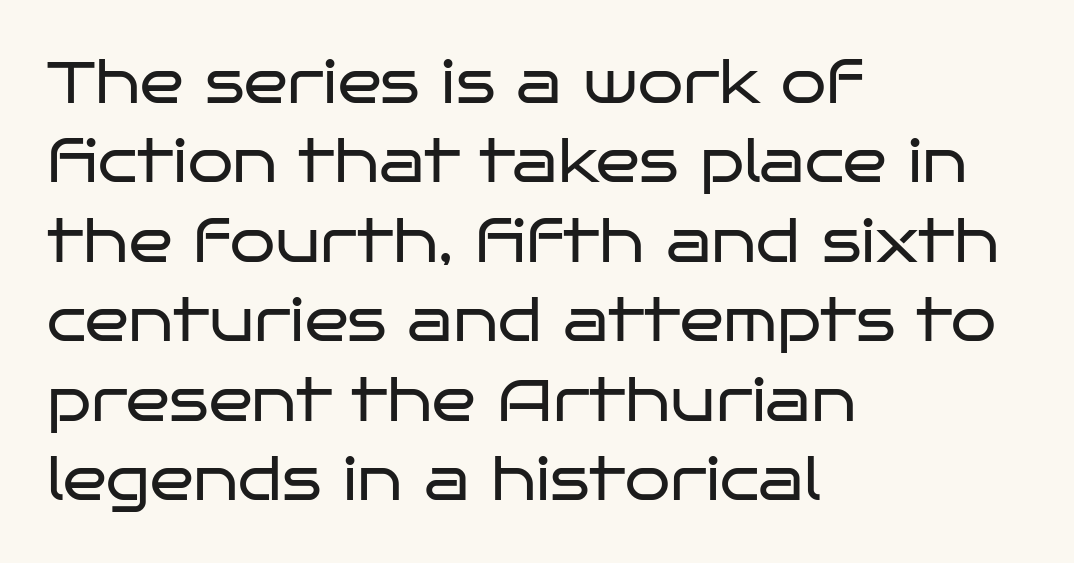
Q: Is the text bold? A: No.
Q: Is the text italic (slanted)? A: No, it is upright.
Q: Is the typeface a serif or a sans-serif typeface? A: Sans-serif.
Q: Is the text underlined? A: No.
Q: How is the paragraph aligned? A: Left-aligned.
Q: Is the spacing between letters normal or unusually wide? A: Normal.
Q: Is the spacing between lines tight, normal or loose? A: Normal.
Q: Width (condensed, normal, or wide)? A: Wide.
Q: Stroke contrast? A: Low.
Q: x-height? A: Large.
Q: Monospaced? A: No.
